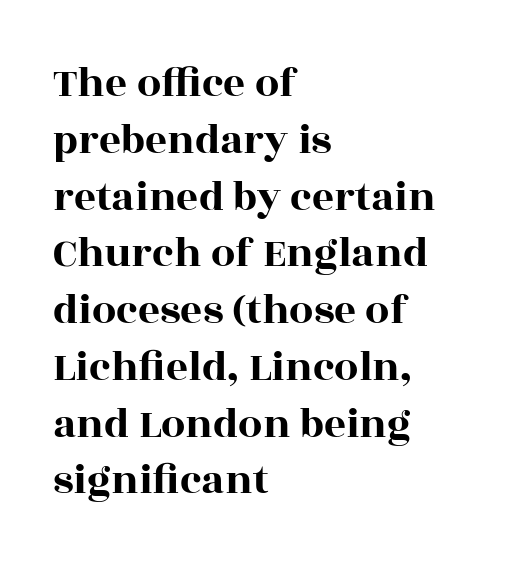
The image shows 43 px wide serif type, upright; set left-aligned, normal line spacing (1.32x), normal letter spacing, not underlined; a large x-height.
